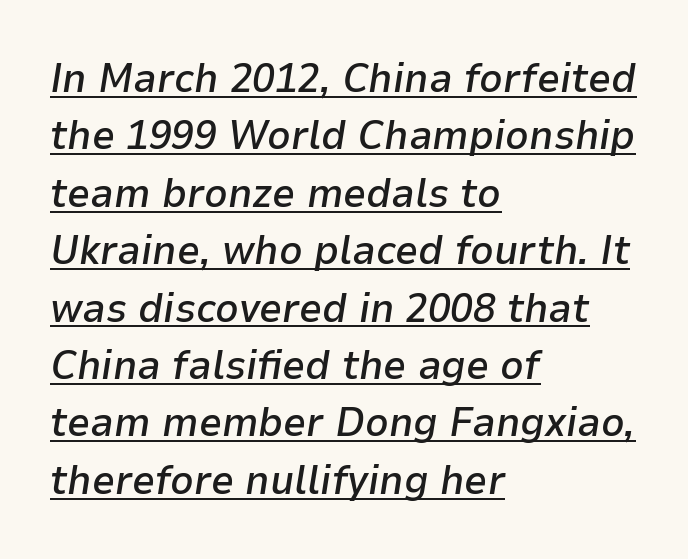
The image shows 41 px semibold type, italic (leaning right); set left-aligned, normal line spacing (1.4x), normal letter spacing, underlined; low stroke contrast and a medium x-height.
